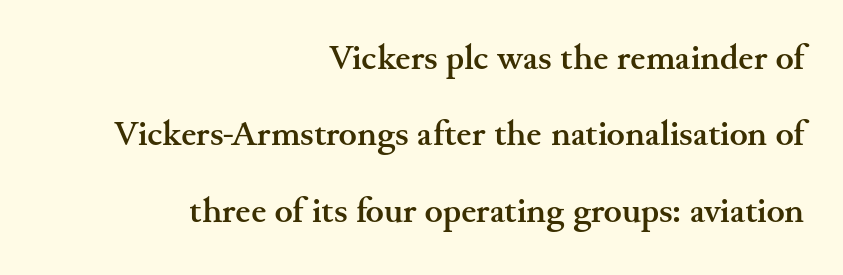
The image shows 34 px semibold, wide serif type, upright; set right-aligned, loose line spacing (2.25x), normal letter spacing, not underlined; medium stroke contrast and a small x-height.
